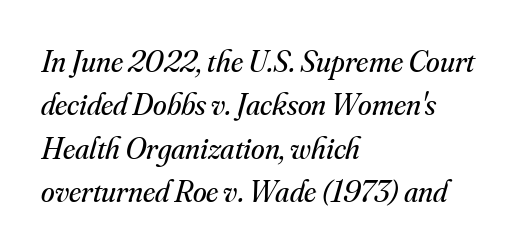
The image shows 31 px regular-weight serif type, italic (leaning right); set left-aligned, normal line spacing (1.4x), normal letter spacing, not underlined; medium stroke contrast and a small x-height.
